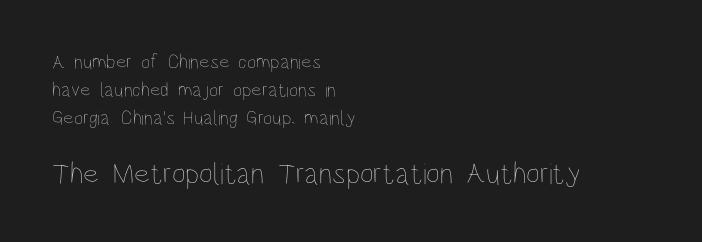
Q: Is the text bold? A: No.
Q: Is the text italic (slanted)? A: No, it is upright.
Q: Is the text underlined? A: No.
Q: How is the paragraph aligned? A: Left-aligned.
Q: Is the spacing between letters normal or unusually wide? A: Normal.
Q: Is the spacing between lines tight, normal or loose? A: Normal.
Q: Which block of text is set in a larger size, the first (top) or the second (bottom)? A: The second (bottom) one.
Q: Width (condensed, normal, or wide)? A: Condensed.
Q: Stroke contrast? A: Low.
Q: x-height? A: Large.
Q: Monospaced? A: No.
